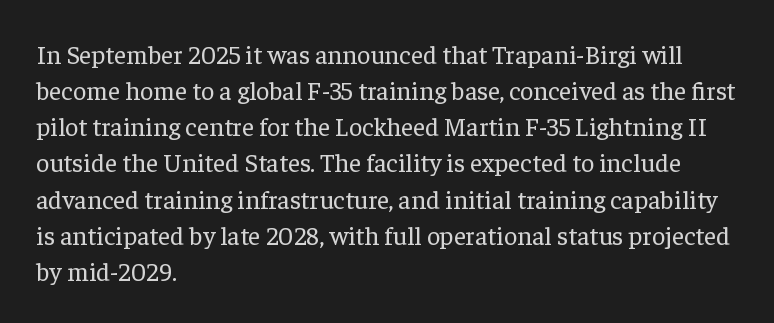
The image shows 26 px text type, upright; set left-aligned, normal line spacing (1.39x), normal letter spacing, not underlined.
